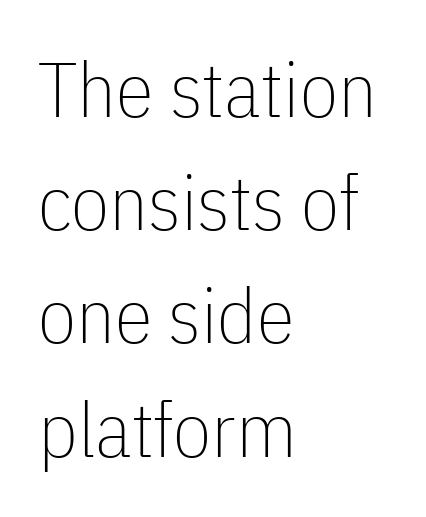
Q: Is the text bold? A: No.
Q: Is the text italic (slanted)? A: No, it is upright.
Q: Is the typeface a serif or a sans-serif typeface? A: Sans-serif.
Q: Is the text underlined? A: No.
Q: How is the paragraph aligned? A: Left-aligned.
Q: Is the spacing between letters normal or unusually wide? A: Normal.
Q: Is the spacing between lines tight, normal or loose? A: Normal.
Q: Width (condensed, normal, or wide)? A: Condensed.
Q: Stroke contrast? A: Low.
Q: x-height? A: Medium.
Q: Monospaced? A: No.
